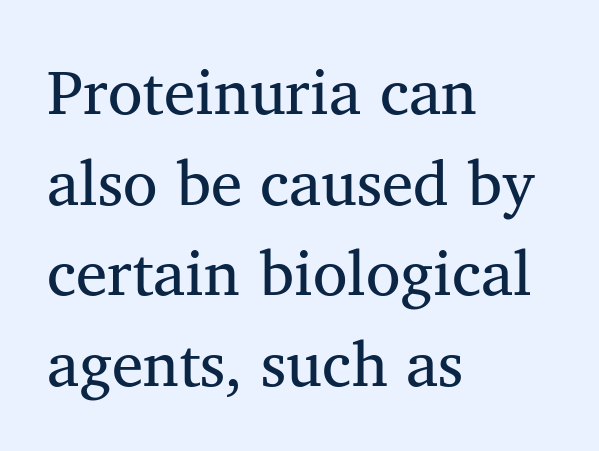
Compared with typical paragraphs, the rows here are spaced about the same. Is this a sans? No — the strokes have serifs. You could not count columns in this text — the font is proportionally spaced. Each row of text sits above clean, open space. The letterforms sit shoulder to shoulder at normal distance.
